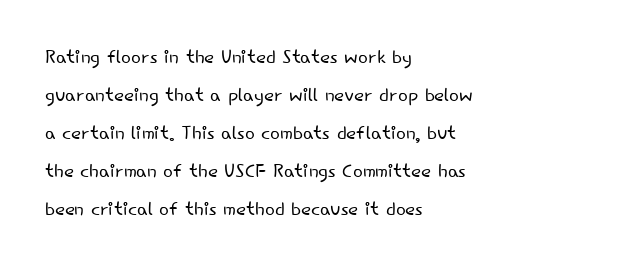
The image shows 26 px text type, upright; set left-aligned, normal line spacing (1.46x), normal letter spacing, not underlined.
